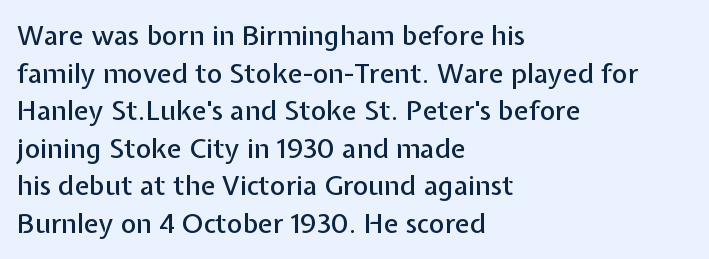
The image shows 27 px text type, upright; set left-aligned, normal line spacing (1.39x), normal letter spacing, not underlined.
